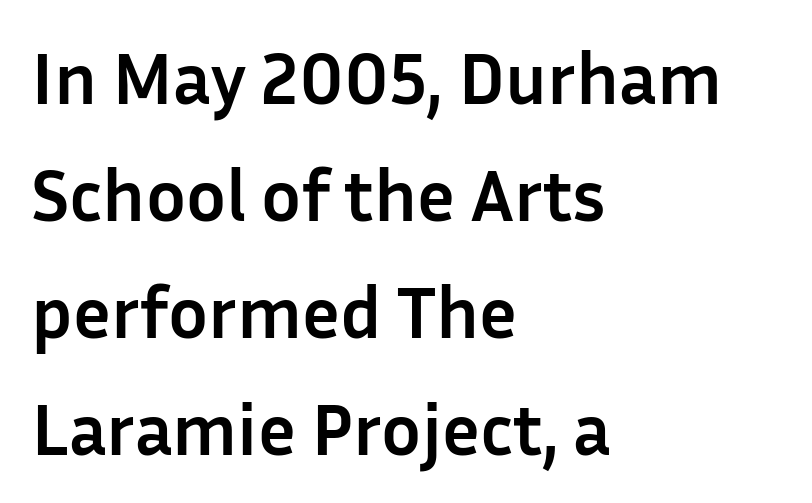
Q: Is the text bold? A: Yes.
Q: Is the text italic (slanted)? A: No, it is upright.
Q: Is the typeface a serif or a sans-serif typeface? A: Sans-serif.
Q: Is the text underlined? A: No.
Q: How is the paragraph aligned? A: Left-aligned.
Q: Is the spacing between letters normal or unusually wide? A: Normal.
Q: Is the spacing between lines tight, normal or loose? A: Normal.
Q: Width (condensed, normal, or wide)? A: Normal.
Q: Stroke contrast? A: Low.
Q: x-height? A: Medium.
Q: Monospaced? A: No.
